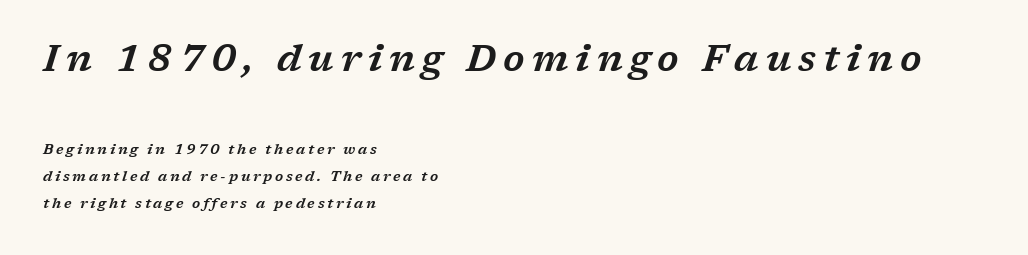
{"serif": "yes", "italic": "yes", "lean": "right", "slant_degrees": 17, "width": "wide", "stroke_contrast": "low", "x_height": "medium", "monospaced": "no", "underline": "no", "align": "left", "line_spacing": "loose", "line_spacing_ratio": 1.91, "larger_block": "first", "size_ratio": 2.64, "glyph_px": 37}
